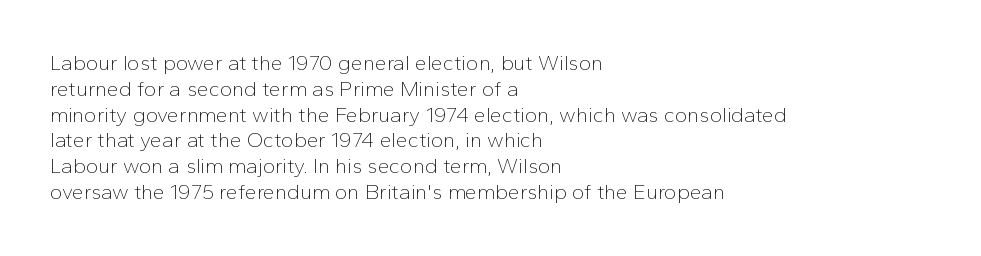
The image shows 21 px text type, upright; set left-aligned, line spacing 1.23x, normal letter spacing, not underlined.
